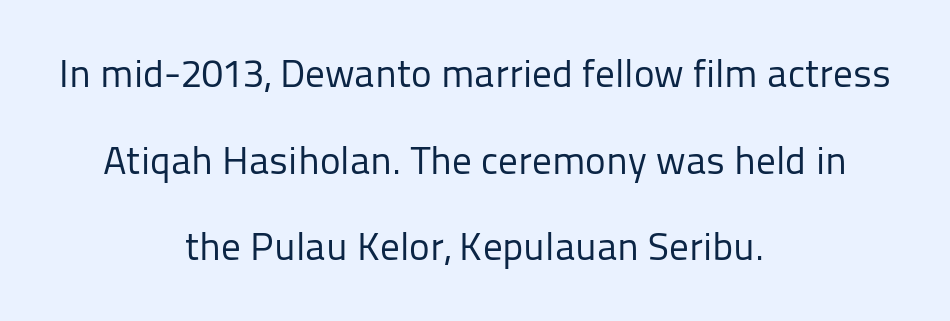
The font sits on the lighter half of the weight spectrum, regular included. Each word holds together tightly as a unit, with standard inter-letter gaps. Letterform terminals end flat and unadorned throughout the passage. Anything drawn beneath the words? Only blank space.
